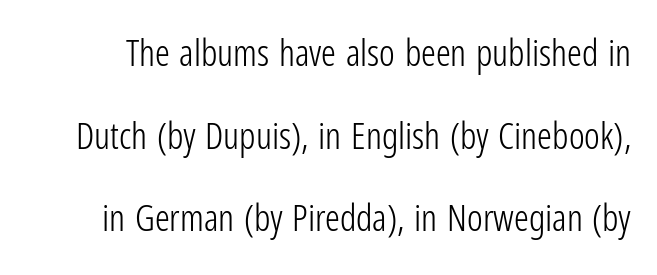
These glyphs show unthickened strokes, regular width or finer. The passage shown has conventional tracking throughout. The type family on display is of the sans-serif kind. The passage shown is typed in a proportional face where columns would drift. Italic: no, the glyphs are upright roman.
